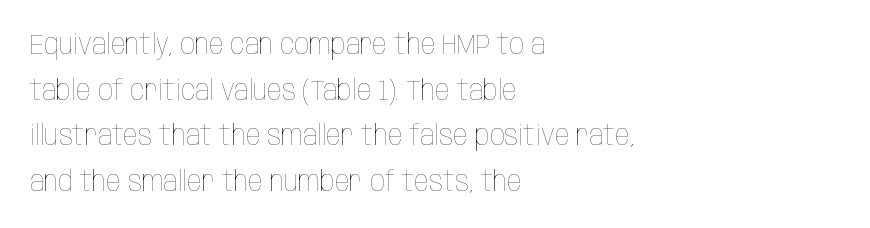
Q: Is the text bold? A: No.
Q: Is the text italic (slanted)? A: No, it is upright.
Q: Is the text underlined? A: No.
Q: How is the paragraph aligned? A: Left-aligned.
Q: Is the spacing between letters normal or unusually wide? A: Normal.
Q: Is the spacing between lines tight, normal or loose? A: Normal.
Q: Width (condensed, normal, or wide)? A: Condensed.
Q: Stroke contrast? A: Low.
Q: x-height? A: Large.
Q: Monospaced? A: No.
